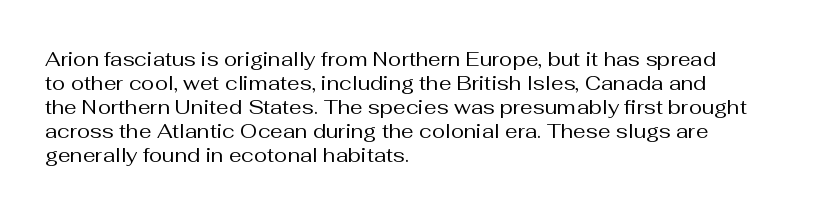
The image shows 20 px text type, upright; set left-aligned, line spacing 1.2x, normal letter spacing, not underlined.
